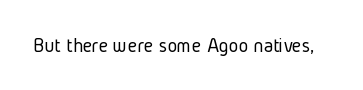
The image shows 21 px text type, upright; set normal letter spacing, not underlined.
